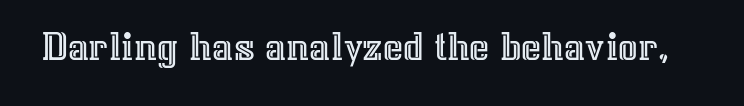
{"italic": "no", "width": "normal", "x_height": "medium", "monospaced": "no", "underline": "no", "letter_spacing": "normal", "letter_spacing_em": 0.0, "glyph_px": 43}
